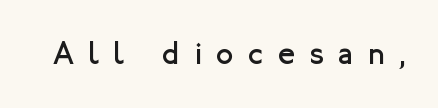
The image shows 31 px regular-weight sans-serif type, upright; set unusually wide letter spacing (+0.49 em), not underlined; low stroke contrast and a medium x-height.
